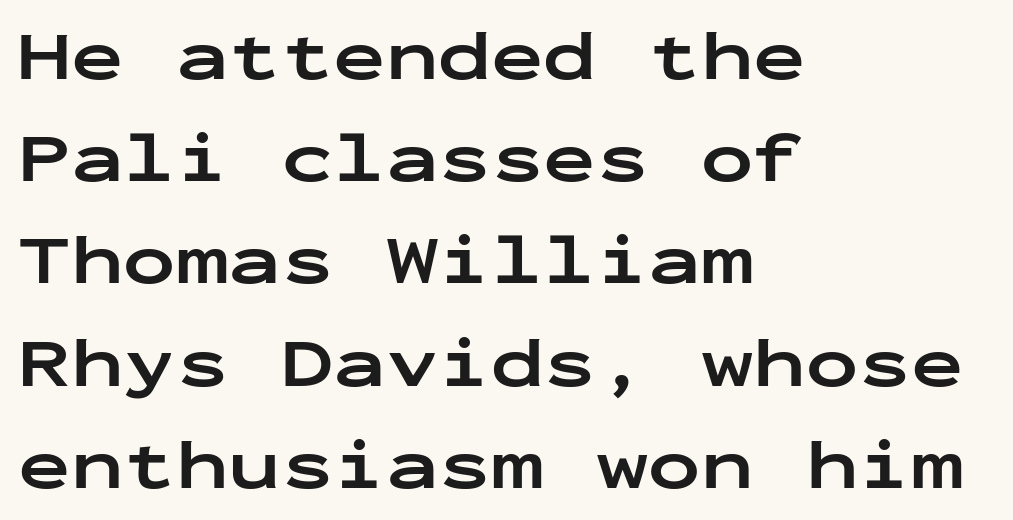
Q: Is the text bold? A: Yes.
Q: Is the text italic (slanted)? A: No, it is upright.
Q: Is the typeface a serif or a sans-serif typeface? A: Sans-serif.
Q: Is the text underlined? A: No.
Q: How is the paragraph aligned? A: Left-aligned.
Q: Is the spacing between letters normal or unusually wide? A: Normal.
Q: Is the spacing between lines tight, normal or loose? A: Normal.
Q: Width (condensed, normal, or wide)? A: Wide.
Q: Stroke contrast? A: Low.
Q: x-height? A: Medium.
Q: Monospaced? A: Yes.
